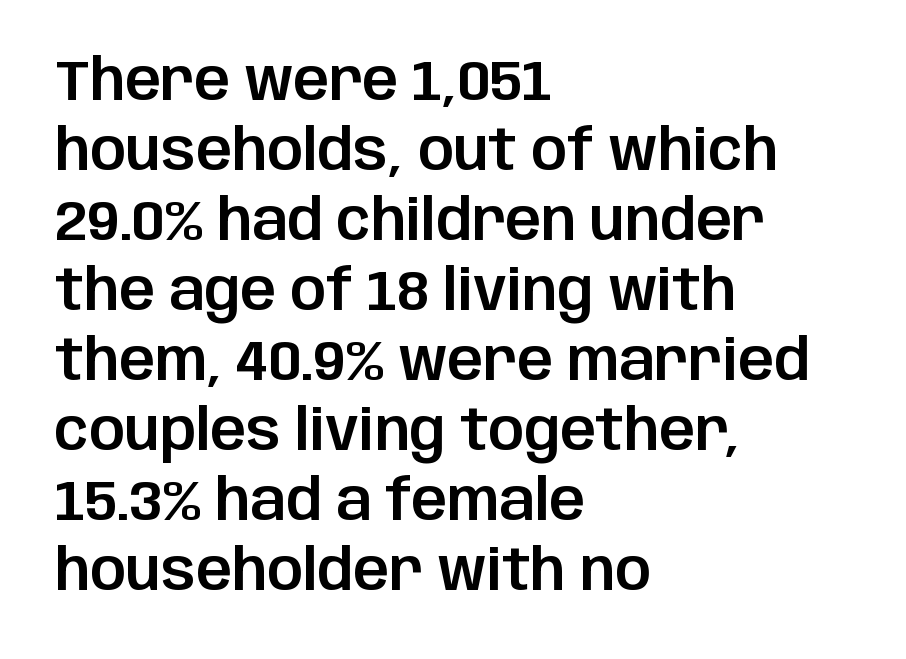
Is the letter spacing exaggerated? No — it looks like the ordinary default. The type family on display is of the sans-serif kind. The font's upright variant was chosen for this text. Line starts are locked; line ends wander. The letters advance in unequal steps, a hallmark of proportional type.
